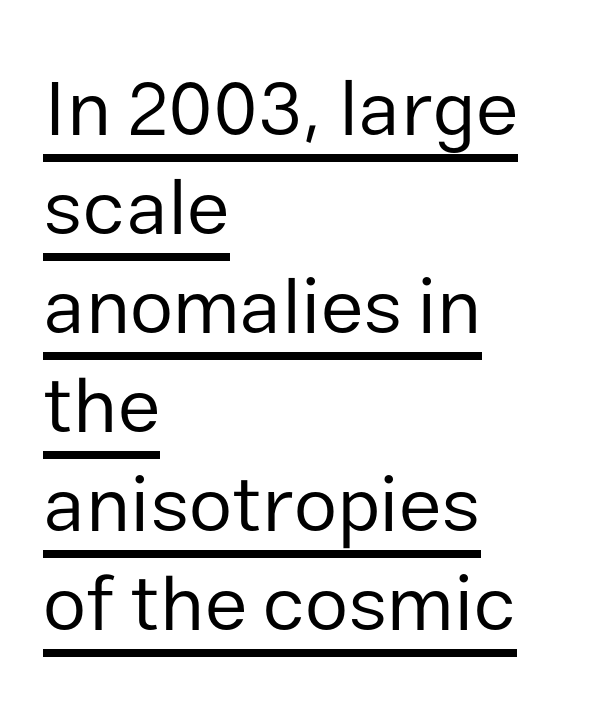
A quiet, ordinary-to-light weight characterises the typeface. The letters advance in unequal steps, a hallmark of proportional type. Font category for this specimen: sans-serif. A typesetter would call this zero additional tracking.
